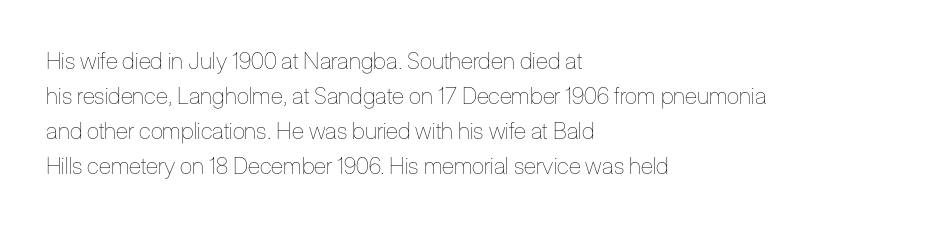
{"italic": "no", "bold": "no", "underline": "no", "align": "left", "line_spacing": "normal", "line_spacing_ratio": 1.52, "letter_spacing": "normal", "letter_spacing_em": 0.0, "glyph_px": 23}
